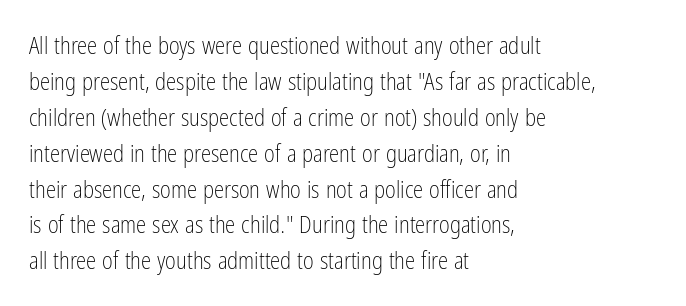
The image shows 23 px text type, upright; set left-aligned, normal line spacing (1.56x), normal letter spacing, not underlined.
